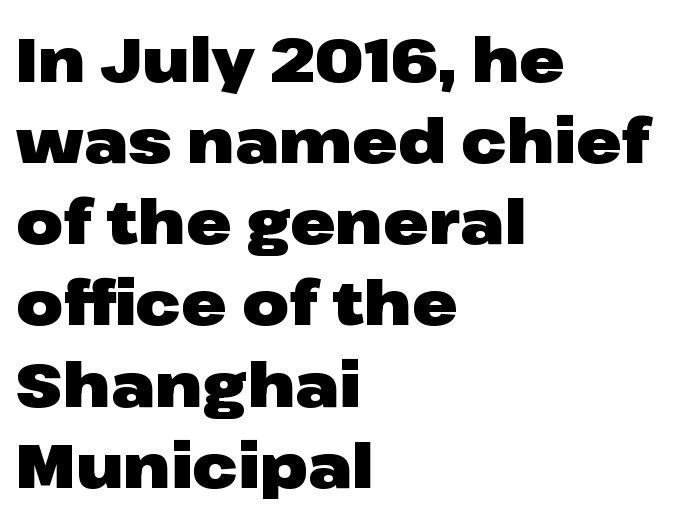
The image shows 61 px heavy, wide sans-serif type, upright; set left-aligned, normal line spacing (1.33x), normal letter spacing, not underlined; low stroke contrast and a medium x-height.
